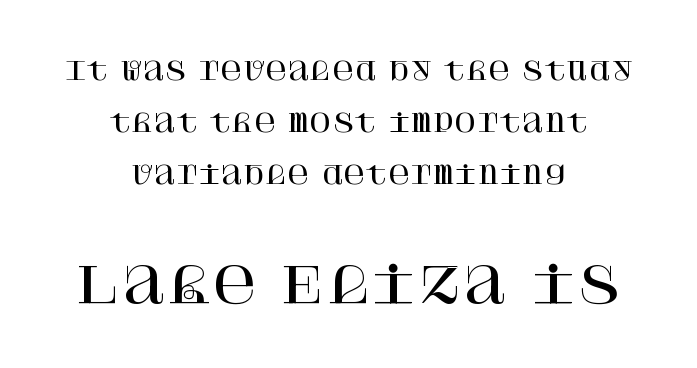
The image shows 49 px serif type, upright; set centered, loose line spacing (2.16x), normal letter spacing, not underlined; the second (bottom) block is 2.04x larger; high stroke contrast and a large x-height.
